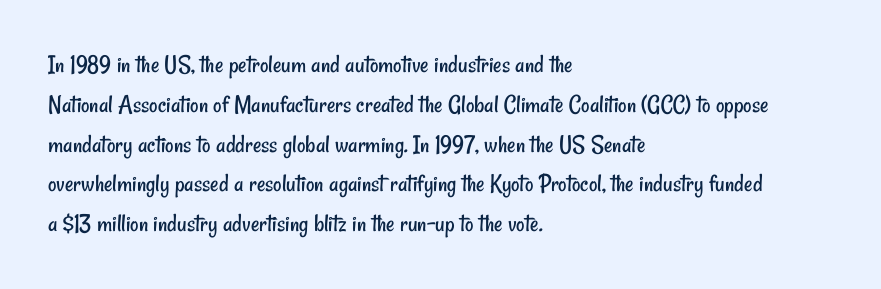
Q: Is the text bold? A: No.
Q: Is the text underlined? A: No.
Q: How is the paragraph aligned? A: Left-aligned.
Q: Is the spacing between letters normal or unusually wide? A: Normal.
Q: Is the spacing between lines tight, normal or loose? A: Normal.
